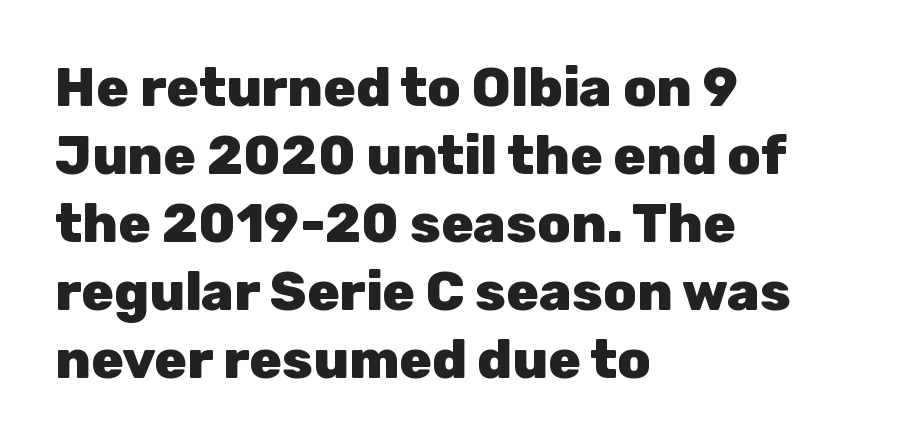
Q: Is the text bold? A: Yes.
Q: Is the text italic (slanted)? A: No, it is upright.
Q: Is the typeface a serif or a sans-serif typeface? A: Sans-serif.
Q: Is the text underlined? A: No.
Q: How is the paragraph aligned? A: Left-aligned.
Q: Is the spacing between letters normal or unusually wide? A: Normal.
Q: Is the spacing between lines tight, normal or loose? A: Normal.
Q: Width (condensed, normal, or wide)? A: Normal.
Q: Stroke contrast? A: Low.
Q: x-height? A: Medium.
Q: Monospaced? A: No.
